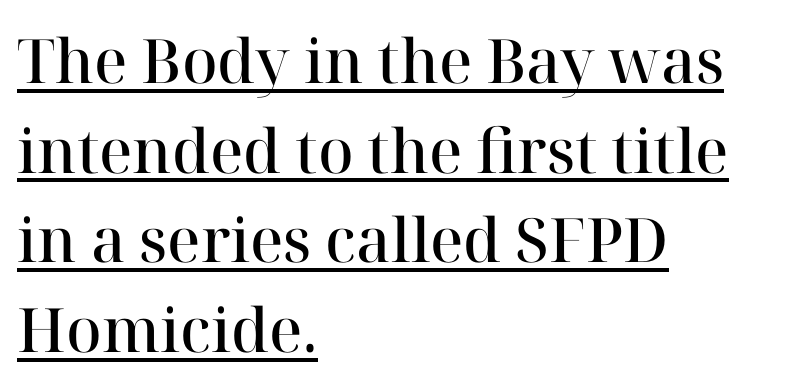
The image shows 61 px semibold serif type, upright; set left-aligned, normal line spacing (1.47x), normal letter spacing, underlined; high stroke contrast and a medium x-height.
